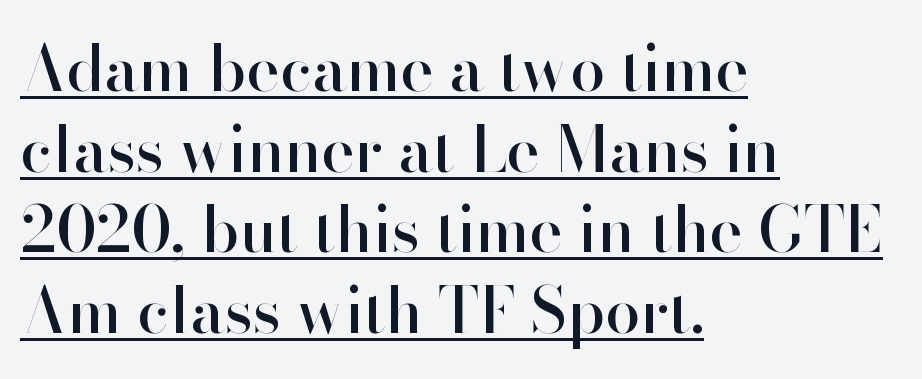
Check the space under the baseline: a stroke is drawn there. Here the glyphs are tracked normally, forming tight word shapes. Successive baselines arrive at the customary interval. What kind of face is this? One without serifs — a sans. Looks like regular typesetting: each glyph gets only the width it needs. Italic? Not at all — the glyphs are vertical.
